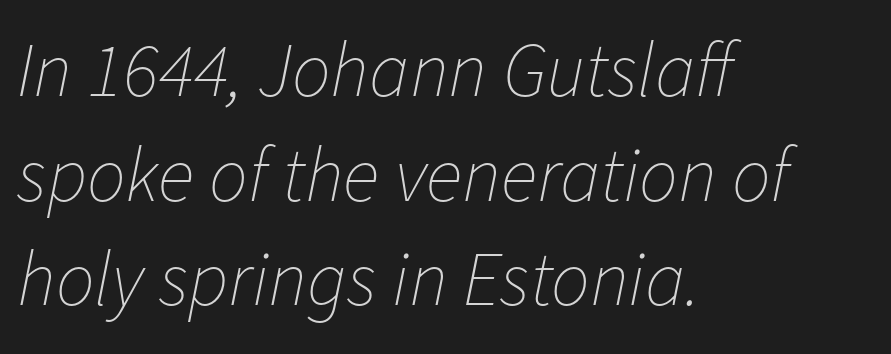
{"italic": "yes", "lean": "right", "slant_degrees": 11, "bold": "no", "weight": "thin", "width": "normal", "stroke_contrast": "low", "x_height": "medium", "monospaced": "no", "underline": "no", "align": "left", "line_spacing": "normal", "line_spacing_ratio": 1.36, "letter_spacing": "normal", "letter_spacing_em": 0.0, "glyph_px": 77}
